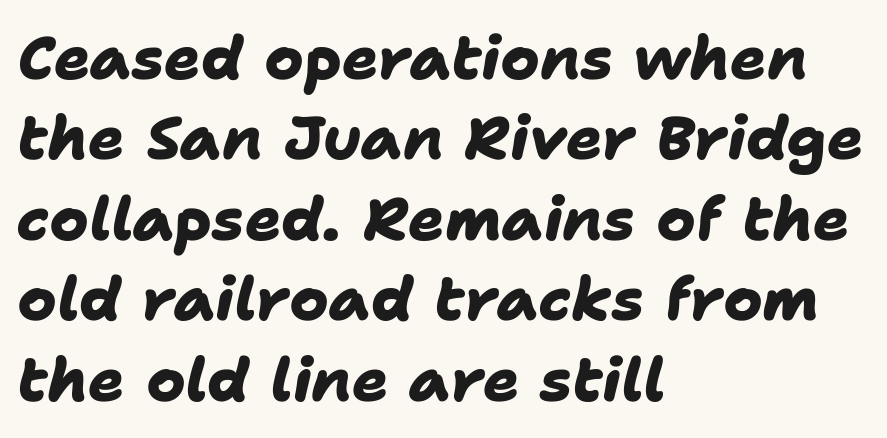
Letters rest on an invisible, unmarked baseline. Each new line begins a customary step beneath the previous one. The sample has been set heavy, in full bold. Note the varied advance widths — an 'i' is clearly narrower than an 'm'. In CSS terms this would be text-align: left. Inter-character spacing is left at the font's built-in metrics.
